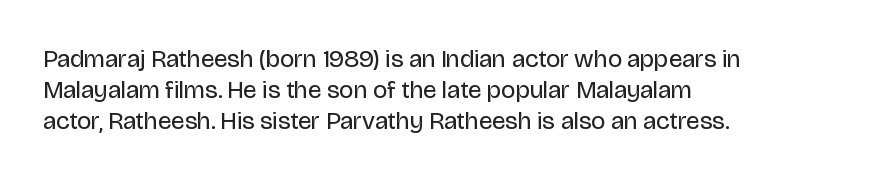
Q: Is the text bold? A: No.
Q: Is the text italic (slanted)? A: No, it is upright.
Q: Is the text underlined? A: No.
Q: How is the paragraph aligned? A: Left-aligned.
Q: Is the spacing between letters normal or unusually wide? A: Normal.
